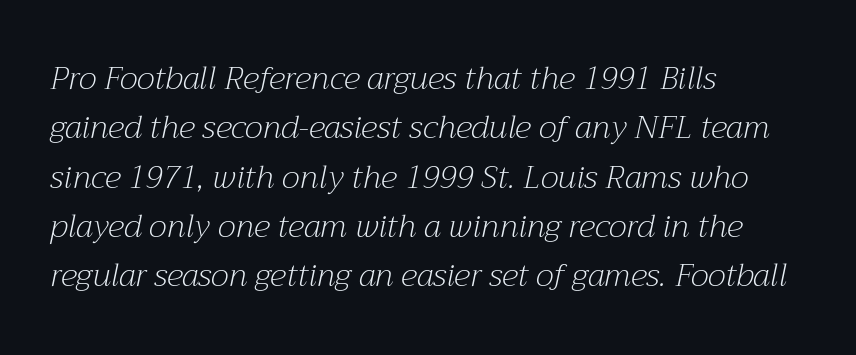
{"serif": "yes", "italic": "yes", "lean": "right", "slant_degrees": 12, "bold": "no", "weight": "light", "width": "normal", "stroke_contrast": "medium", "x_height": "medium", "monospaced": "no", "underline": "no", "align": "left", "line_spacing": "normal", "line_spacing_ratio": 1.54, "letter_spacing": "normal", "letter_spacing_em": 0.0, "glyph_px": 32}
